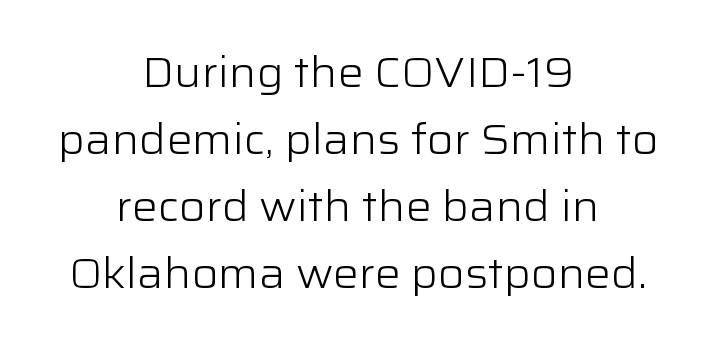
Q: Is the text bold? A: No.
Q: Is the text italic (slanted)? A: No, it is upright.
Q: Is the typeface a serif or a sans-serif typeface? A: Sans-serif.
Q: Is the text underlined? A: No.
Q: How is the paragraph aligned? A: Centered.
Q: Is the spacing between letters normal or unusually wide? A: Normal.
Q: Is the spacing between lines tight, normal or loose? A: Normal.
Q: Width (condensed, normal, or wide)? A: Normal.
Q: Stroke contrast? A: Low.
Q: x-height? A: Medium.
Q: Monospaced? A: No.
